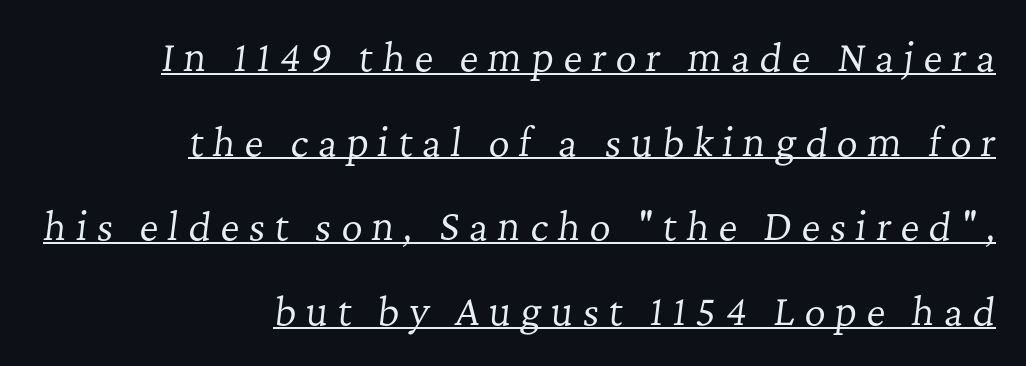
{"serif": "yes", "italic": "yes", "lean": "right", "slant_degrees": 7, "bold": "no", "weight": "regular", "width": "normal", "stroke_contrast": "low", "x_height": "medium", "monospaced": "no", "underline": "yes", "align": "right", "line_spacing": "loose", "line_spacing_ratio": 2.29, "letter_spacing": "wide", "letter_spacing_em": 0.25, "glyph_px": 37}
